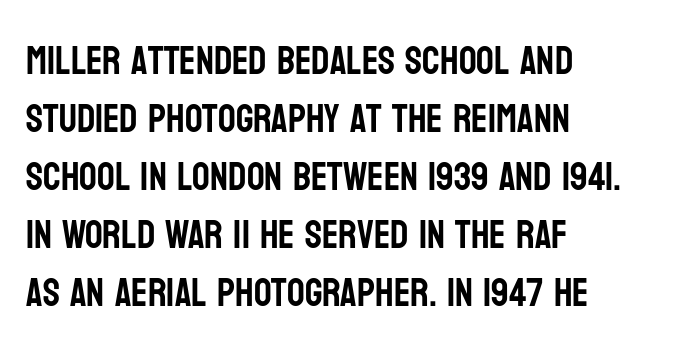
Q: Is the text italic (slanted)? A: No, it is upright.
Q: Is the typeface a serif or a sans-serif typeface? A: Sans-serif.
Q: Is the text underlined? A: No.
Q: How is the paragraph aligned? A: Left-aligned.
Q: Is the spacing between letters normal or unusually wide? A: Normal.
Q: Is the spacing between lines tight, normal or loose? A: Normal.
Q: Width (condensed, normal, or wide)? A: Condensed.
Q: Stroke contrast? A: Low.
Q: x-height? A: Large.
Q: Monospaced? A: No.
